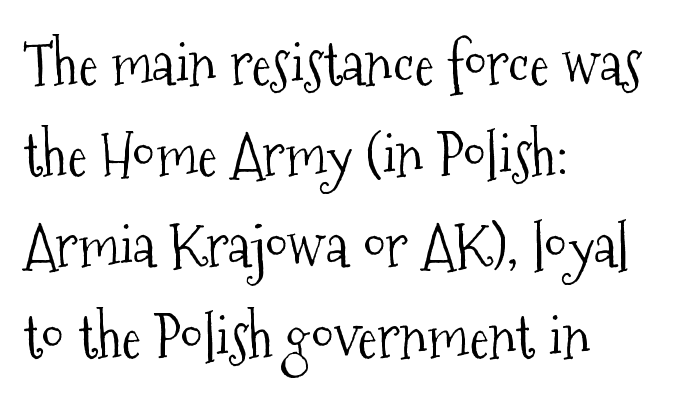
{"serif": "yes", "italic": "no", "bold": "no", "weight": "light", "width": "condensed", "stroke_contrast": "medium", "x_height": "medium", "monospaced": "no", "underline": "no", "align": "left", "line_spacing": "normal", "line_spacing_ratio": 1.54, "letter_spacing": "normal", "letter_spacing_em": 0.0, "glyph_px": 59}
